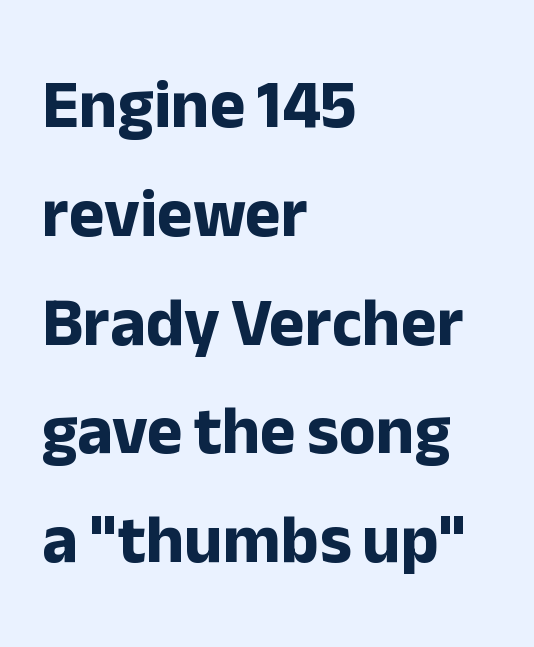
Is there much room between lines? A standard amount, neither cramped nor airy. The type sits square on the baseline with zero lean. Decoration check: the copy has no underline. Compared with an ordinary text face, these strokes are far heavier — a full bold. The gaps between neighbouring characters are ordinary and unremarkable. Each line starts at the same left margin while the right side varies.
